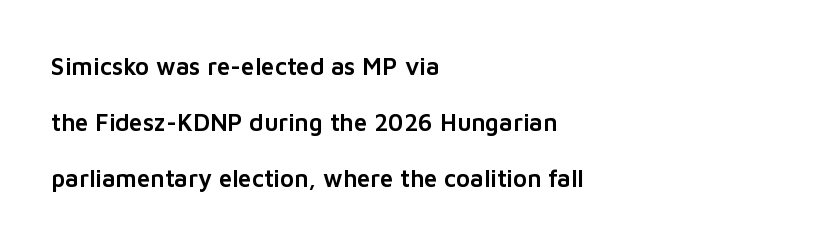
The image shows 24 px text type, upright; set left-aligned, loose line spacing (2.33x), normal letter spacing, not underlined.
